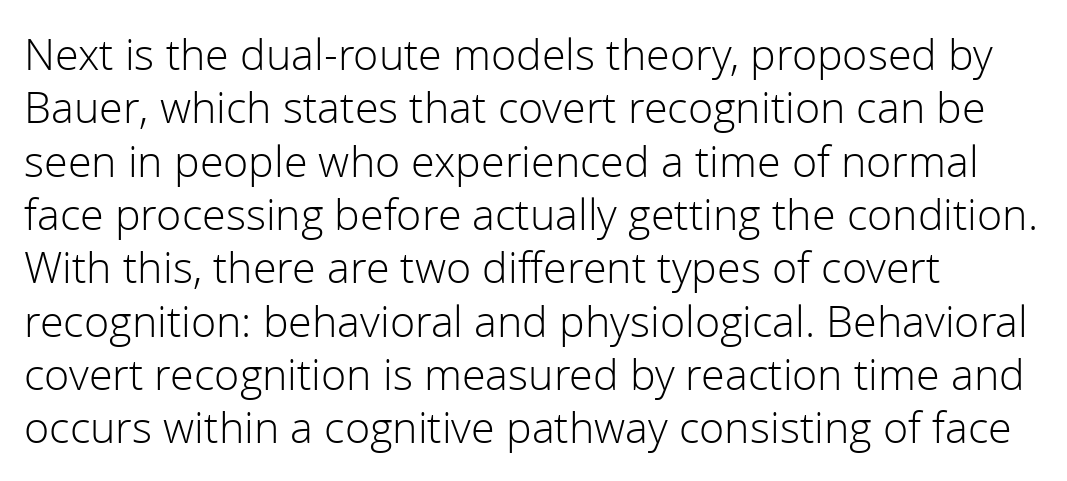
The image shows 43 px light sans-serif type, upright; set left-aligned, line spacing 1.24x, normal letter spacing, not underlined; low stroke contrast and a medium x-height.
